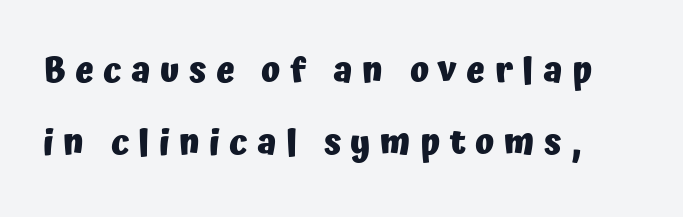
{"serif": "no", "italic": "no", "bold": "yes", "weight": "heavy", "width": "normal", "stroke_contrast": "low", "x_height": "medium", "monospaced": "no", "underline": "no", "line_spacing": "loose", "line_spacing_ratio": 2.06, "letter_spacing": "wide", "letter_spacing_em": 0.27, "glyph_px": 35}
